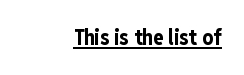
The image shows 21 px bold type, upright; set right-aligned, normal letter spacing, underlined.
